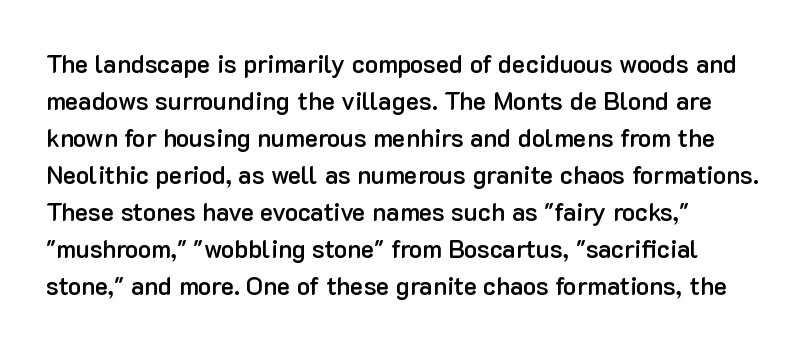
{"italic": "no", "bold": "semi", "underline": "no", "line_spacing": "normal", "line_spacing_ratio": 1.48, "letter_spacing": "normal", "letter_spacing_em": 0.0, "glyph_px": 25}
